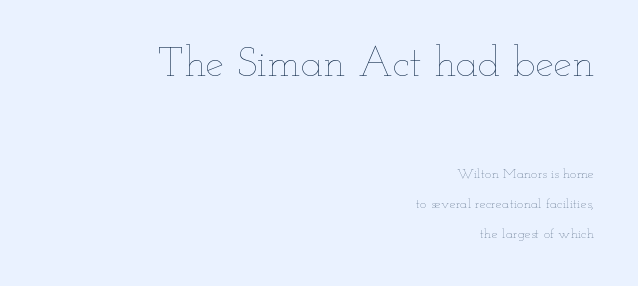
The space beneath each line is pristine and unruled. How are the letters spaced? Ordinarily, with no added tracking. Think of a printed novel: that variable character pitch is what you see here. Does the lettering tilt? It doesn't — this is upright. Alignment: flush right. Caption: upper text group enlarged, lower text group reduced.
